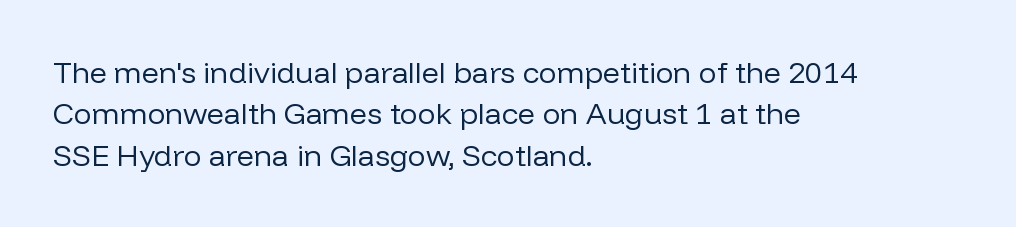
The image shows 30 px regular-weight sans-serif type, upright; set left-aligned, normal line spacing (1.38x), normal letter spacing, not underlined; low stroke contrast and a medium x-height.
